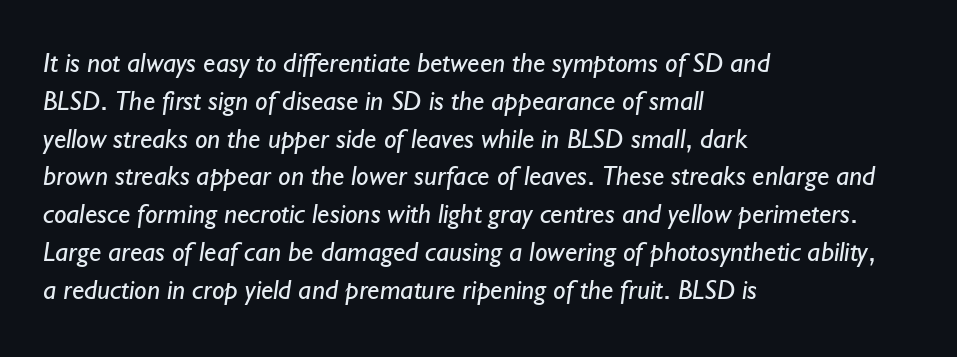
The image shows 28 px regular-weight sans-serif type; set left-aligned, normal line spacing (1.35x), normal letter spacing, not underlined; low stroke contrast and a small x-height.
